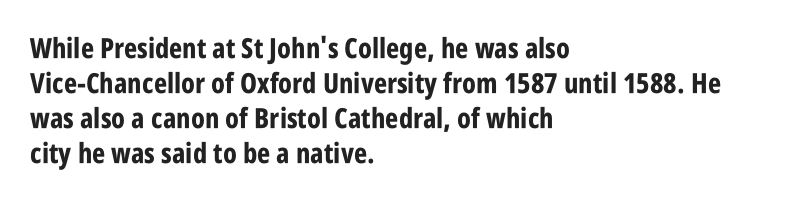
The image shows 28 px bold, condensed sans-serif type, upright; set left-aligned, normal line spacing (1.25x), normal letter spacing, not underlined; low stroke contrast and a large x-height.
